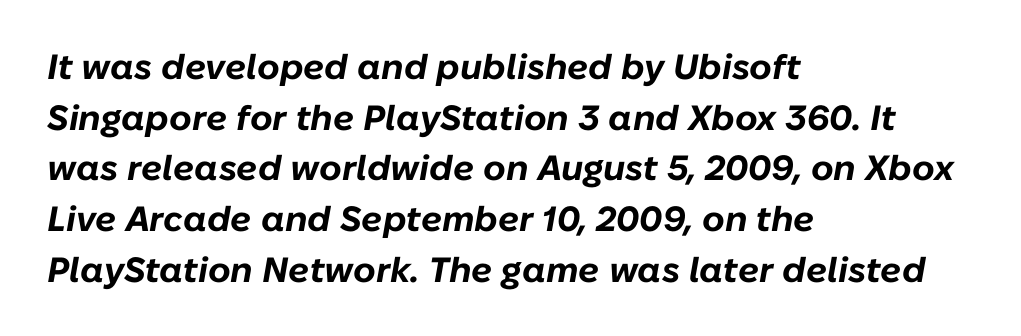
The image shows 35 px bold type, italic (leaning right); set left-aligned, normal line spacing (1.45x), normal letter spacing, not underlined; low stroke contrast and a medium x-height.
